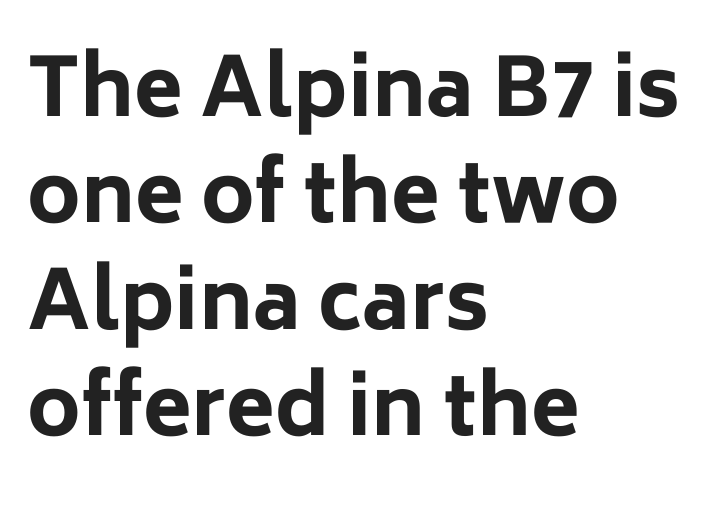
{"serif": "no", "italic": "no", "bold": "yes", "weight": "bold", "width": "normal", "stroke_contrast": "low", "x_height": "medium", "monospaced": "no", "underline": "no", "align": "left", "line_spacing": "normal", "line_spacing_ratio": 1.33, "letter_spacing": "normal", "letter_spacing_em": 0.0, "glyph_px": 80}
